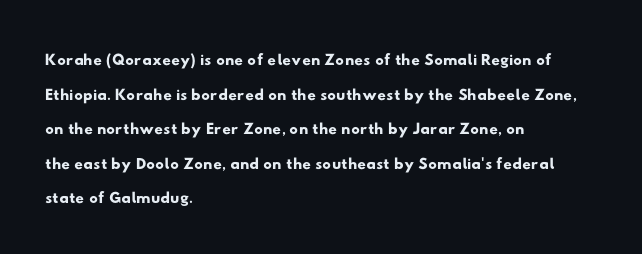
This sample uses plain, unmodified letter spacing. The text block is weighted toward the left margin, trailing off unevenly rightward. Letters rest on an invisible, unmarked baseline. Does the leading feel generous? No, just average.
